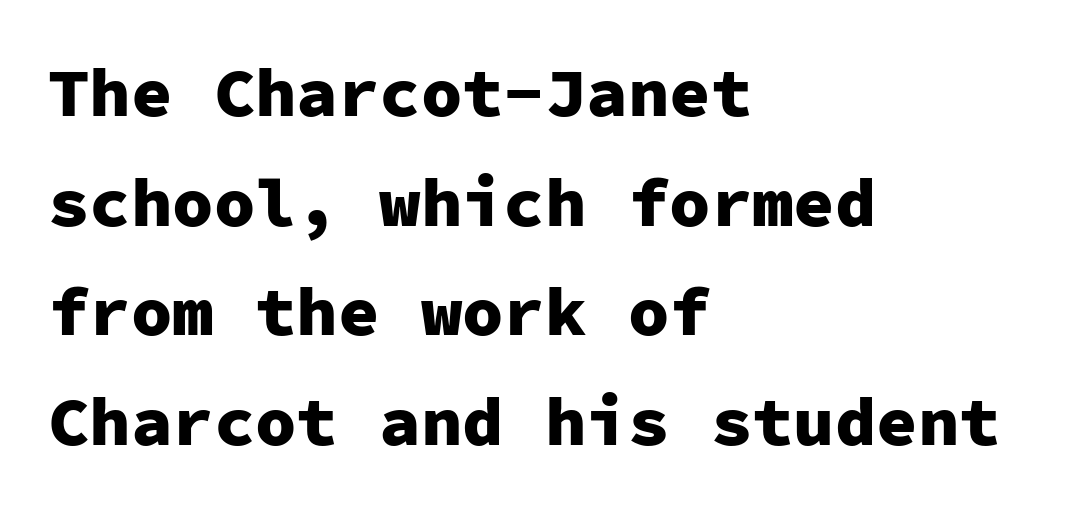
No word sits above an underline. Pretty heavy lettering here — definitely bold. You could count columns in this text — the font is strictly monospaced. The rendering anchors every line to the left-hand side. Style check: upright.
